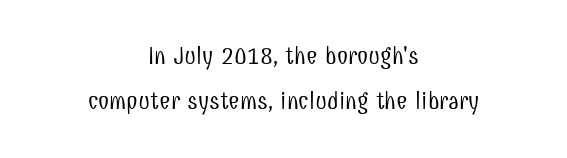
Summary of weight: not heavy and not bold. The words here are not underlined. A student would call this center alignment; a typographer would say set centered. Quick note: not italic, upright. This rendering leaves character spacing at its baseline value.
